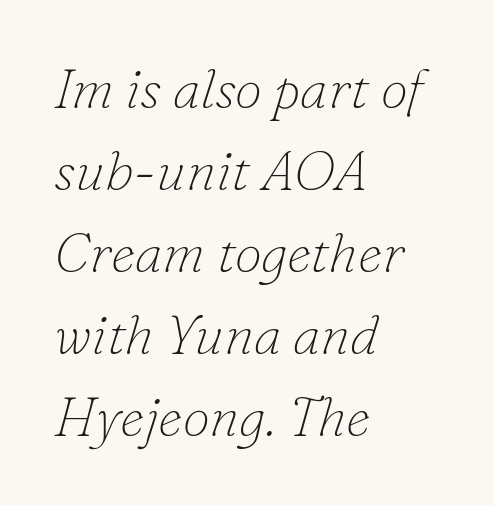
Q: Is the text bold? A: No.
Q: Is the text italic (slanted)? A: Yes, it leans right by about 16 degrees.
Q: Is the typeface a serif or a sans-serif typeface? A: Serif.
Q: Is the text underlined? A: No.
Q: How is the paragraph aligned? A: Left-aligned.
Q: Is the spacing between letters normal or unusually wide? A: Normal.
Q: Is the spacing between lines tight, normal or loose? A: Normal.
Q: Width (condensed, normal, or wide)? A: Normal.
Q: Stroke contrast? A: Low.
Q: x-height? A: Small.
Q: Monospaced? A: No.
